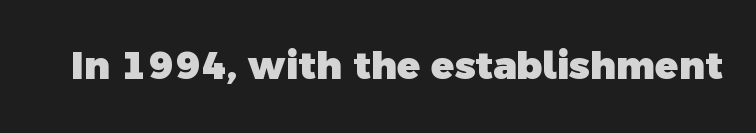
The passage shown is typeset with a sans-serif family. Has an underline been added? It has not. Its strokes are broad and dark, the hallmark of bold type. The letters advance in unequal steps, a hallmark of proportional type.
